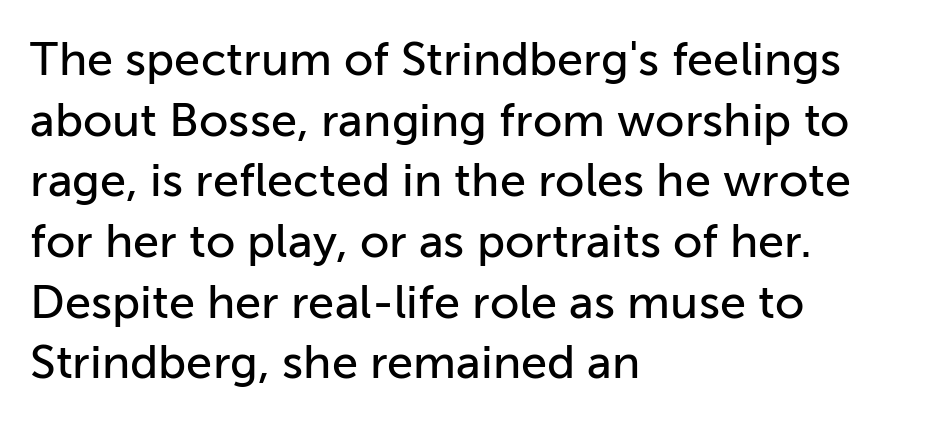
The image shows 47 px sans-serif type, upright; set left-aligned, normal line spacing (1.29x), normal letter spacing, not underlined; low stroke contrast and a medium x-height.
